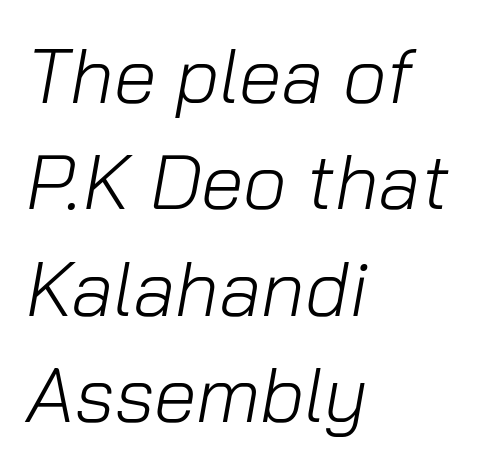
{"italic": "yes", "lean": "right", "slant_degrees": 10, "bold": "no", "weight": "light", "width": "normal", "stroke_contrast": "low", "x_height": "medium", "monospaced": "no", "underline": "no", "align": "left", "line_spacing": "normal", "line_spacing_ratio": 1.38, "letter_spacing": "normal", "letter_spacing_em": 0.0, "glyph_px": 77}
